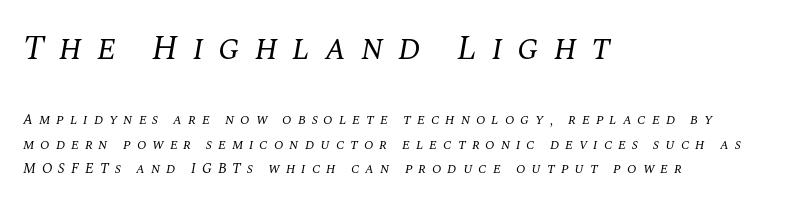
This sample has the flowing, uneven cadence of proportional lettering. Does the type have serifs? Yes, each stem ends in a small foot. In this sample the first text group is rendered at the bigger scale. This is not heavy type; no bold has been used. Inter-character spacing is expanded well beyond the font's built-in metrics. Words float on clear page, feet unadorned.
